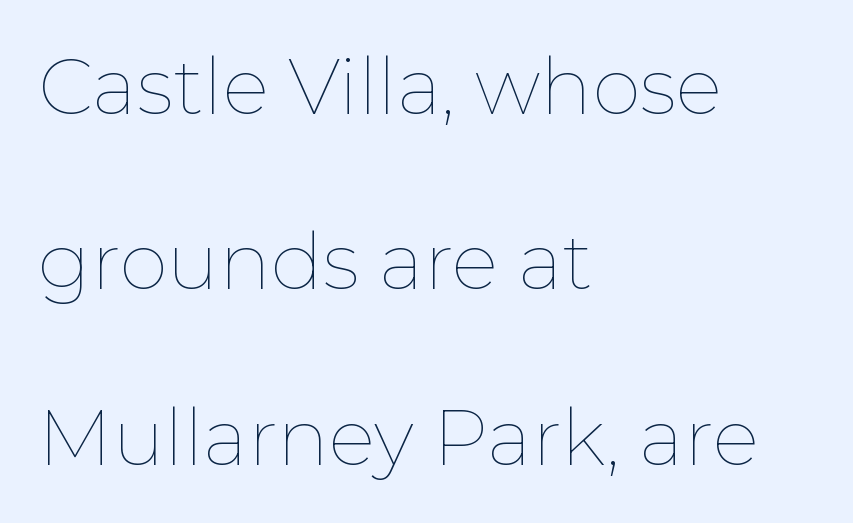
Q: Is the text bold? A: No.
Q: Is the text italic (slanted)? A: No, it is upright.
Q: Is the text underlined? A: No.
Q: How is the paragraph aligned? A: Left-aligned.
Q: Is the spacing between letters normal or unusually wide? A: Normal.
Q: Is the spacing between lines tight, normal or loose? A: Loose.
Q: Width (condensed, normal, or wide)? A: Normal.
Q: Stroke contrast? A: Low.
Q: x-height? A: Medium.
Q: Monospaced? A: No.
